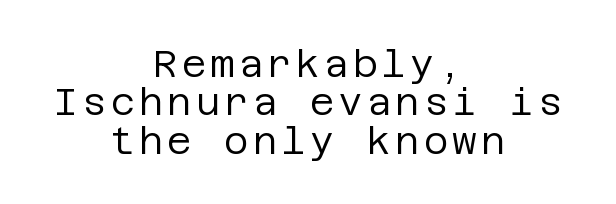
Q: Is the text bold? A: No.
Q: Is the text italic (slanted)? A: No, it is upright.
Q: Is the typeface a serif or a sans-serif typeface? A: Sans-serif.
Q: Is the text underlined? A: No.
Q: How is the paragraph aligned? A: Centered.
Q: Is the spacing between lines tight, normal or loose? A: Tight.
Q: Width (condensed, normal, or wide)? A: Normal.
Q: Stroke contrast? A: Low.
Q: x-height? A: Large.
